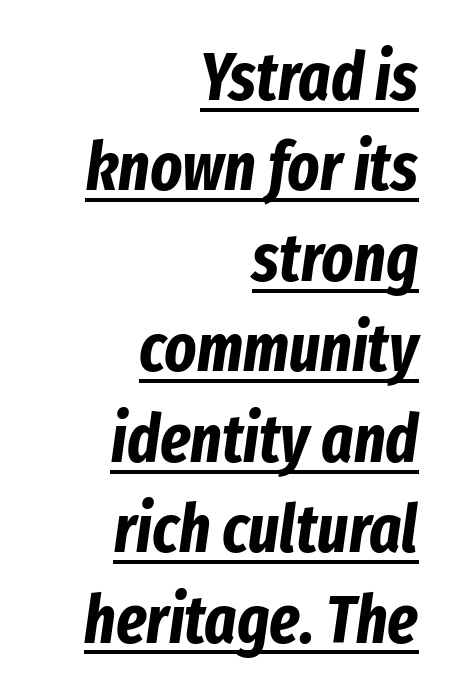
Q: Is the text bold? A: Yes.
Q: Is the text italic (slanted)? A: Yes, it leans right by about 8 degrees.
Q: Is the text underlined? A: Yes.
Q: How is the paragraph aligned? A: Right-aligned.
Q: Is the spacing between letters normal or unusually wide? A: Normal.
Q: Is the spacing between lines tight, normal or loose? A: Normal.
Q: Width (condensed, normal, or wide)? A: Condensed.
Q: Stroke contrast? A: Low.
Q: x-height? A: Medium.
Q: Monospaced? A: No.
